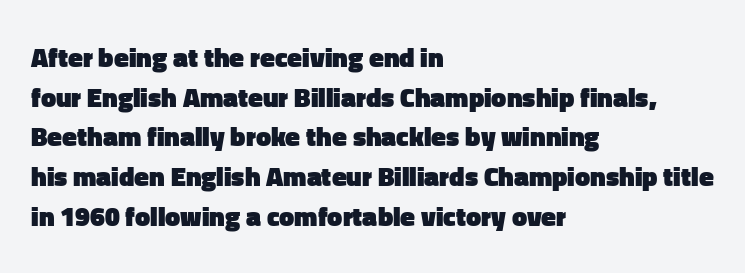
{"italic": "no", "bold": "yes", "underline": "no", "align": "left", "line_spacing": "normal", "line_spacing_ratio": 1.47, "letter_spacing": "normal", "letter_spacing_em": 0.0, "glyph_px": 27}
